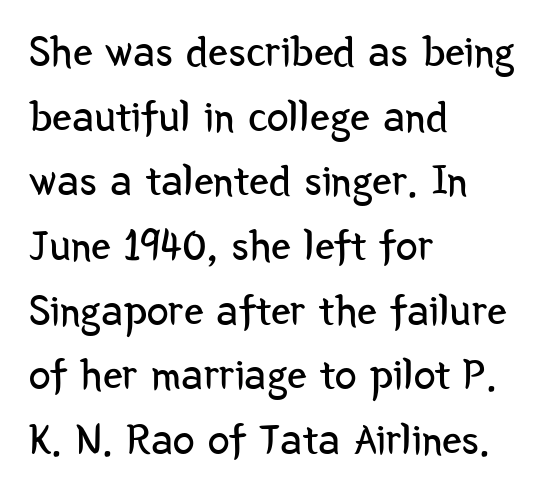
The image shows 44 px regular-weight, condensed sans-serif type, upright; set left-aligned, normal line spacing (1.47x), normal letter spacing, not underlined; low stroke contrast and a medium x-height.
